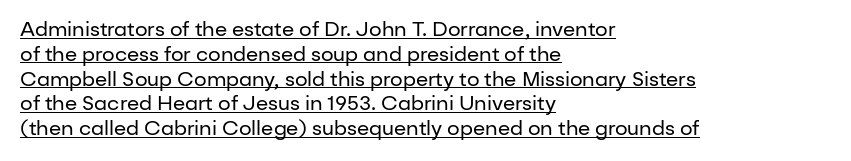
Q: Is the text bold? A: No.
Q: Is the text italic (slanted)? A: No, it is upright.
Q: Is the text underlined? A: Yes.
Q: How is the paragraph aligned? A: Left-aligned.
Q: Is the spacing between letters normal or unusually wide? A: Normal.
